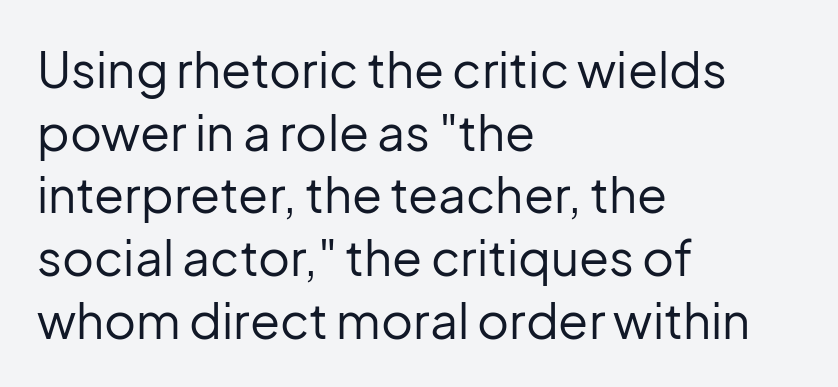
{"serif": "no", "italic": "no", "bold": "no", "weight": "regular", "width": "normal", "stroke_contrast": "low", "x_height": "medium", "monospaced": "no", "underline": "no", "align": "left", "line_spacing": "normal", "line_spacing_ratio": 1.28, "letter_spacing": "normal", "letter_spacing_em": 0.0, "glyph_px": 49}
